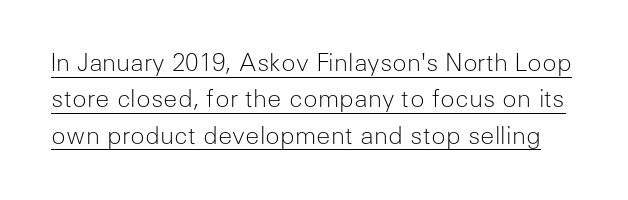
Q: Is the text bold? A: No.
Q: Is the text italic (slanted)? A: No, it is upright.
Q: Is the text underlined? A: Yes.
Q: Is the spacing between letters normal or unusually wide? A: Normal.
Q: Is the spacing between lines tight, normal or loose? A: Normal.
